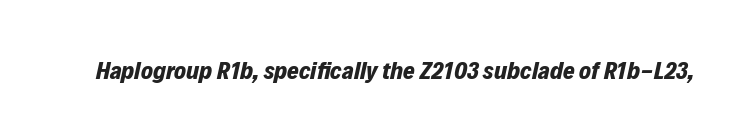
{"italic": "yes", "lean": "right", "slant_degrees": 12, "bold": "yes", "underline": "no", "letter_spacing": "normal", "letter_spacing_em": 0.0, "glyph_px": 25}
